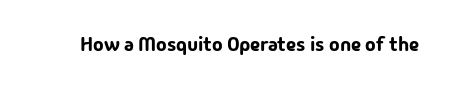
These lines keep a tight, regular rhythm from letter to letter. Unmarked baselines from the first word to the last. Italic: no, the glyphs are upright roman.
